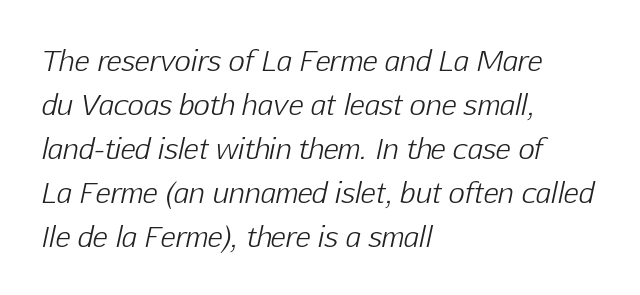
{"italic": "yes", "lean": "right", "slant_degrees": 12, "bold": "no", "weight": "light", "width": "normal", "stroke_contrast": "low", "x_height": "medium", "monospaced": "no", "underline": "no", "align": "left", "line_spacing": "normal", "line_spacing_ratio": 1.57, "letter_spacing": "normal", "letter_spacing_em": 0.0, "glyph_px": 28}
